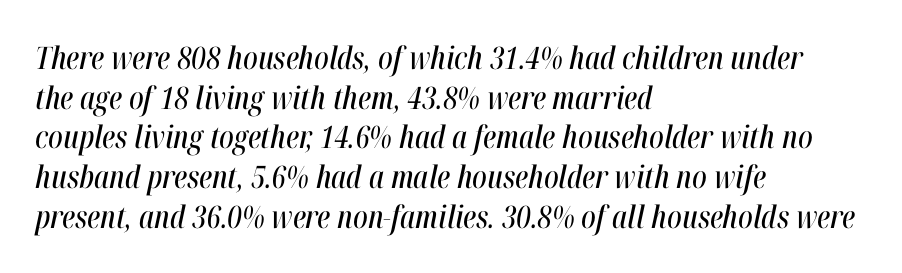
{"italic": "yes", "lean": "right", "slant_degrees": 12, "width": "condensed", "stroke_contrast": "high", "x_height": "medium", "monospaced": "no", "underline": "no", "align": "left", "line_spacing": "normal", "line_spacing_ratio": 1.28, "letter_spacing": "normal", "letter_spacing_em": 0.0, "glyph_px": 31}
